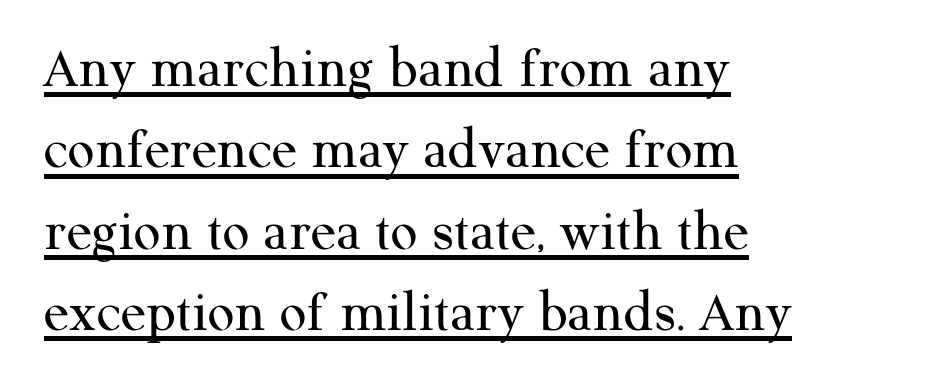
The image shows 59 px regular-weight serif type, upright; set left-aligned, normal line spacing (1.38x), normal letter spacing, underlined; medium stroke contrast and a medium x-height.
